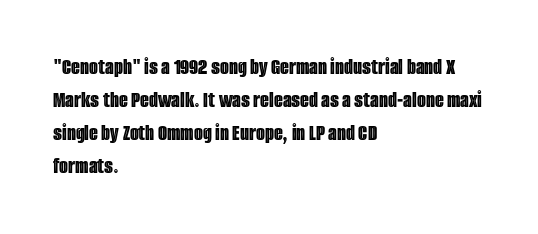
Q: Is the text italic (slanted)? A: No, it is upright.
Q: Is the text underlined? A: No.
Q: How is the paragraph aligned? A: Left-aligned.
Q: Is the spacing between letters normal or unusually wide? A: Normal.
Q: Is the spacing between lines tight, normal or loose? A: Normal.
